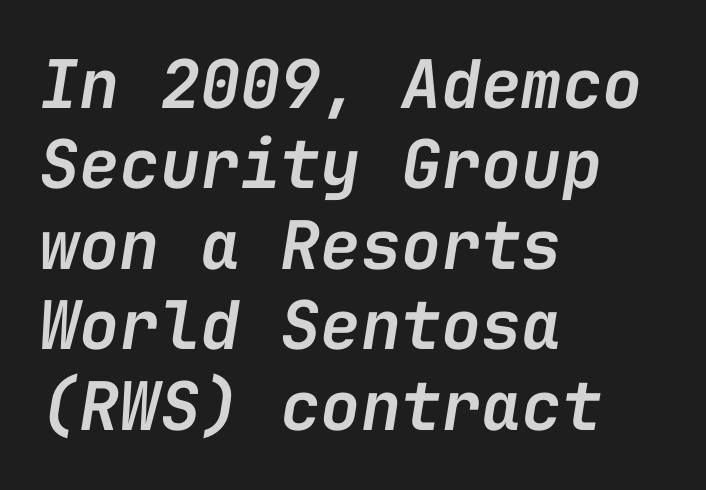
{"italic": "yes", "lean": "right", "slant_degrees": 9, "bold": "semi", "weight": "semibold", "width": "normal", "stroke_contrast": "low", "x_height": "medium", "monospaced": "yes", "underline": "no", "align": "left", "line_spacing_ratio": 1.2, "letter_spacing": "normal", "letter_spacing_em": 0.0, "glyph_px": 67}
